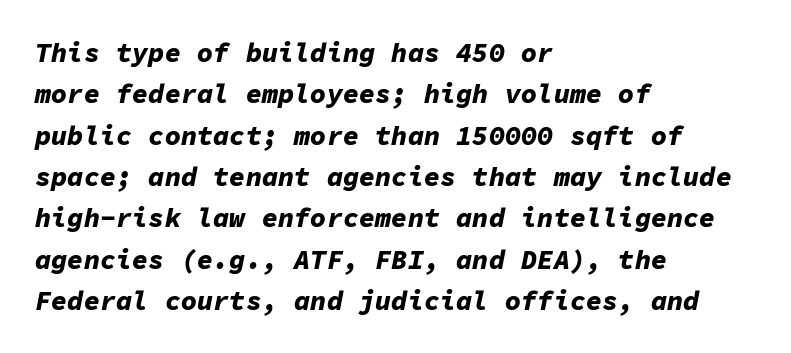
{"italic": "yes", "lean": "right", "slant_degrees": 11, "bold": "yes", "underline": "no", "align": "left", "line_spacing": "normal", "line_spacing_ratio": 1.53, "letter_spacing": "normal", "letter_spacing_em": 0.0, "glyph_px": 27}
